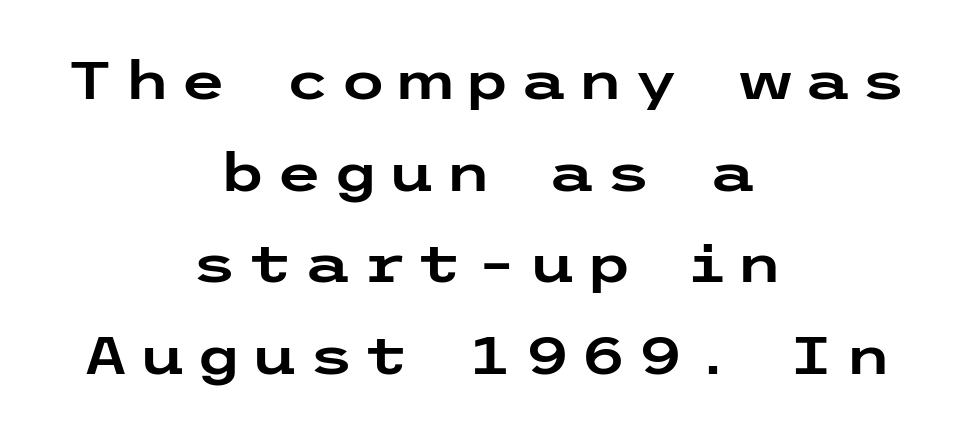
Do the letters lean? They stand straight. The setting favours the middle, as headings and verse often do. Classification — sans serif. A clean baseline with only descenders dipping below it.
